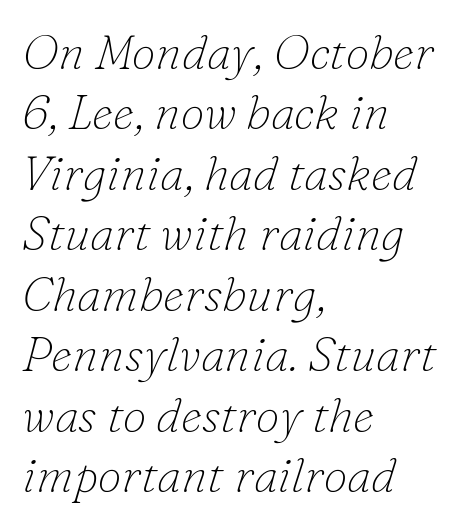
{"serif": "yes", "italic": "yes", "lean": "right", "slant_degrees": 16, "bold": "no", "weight": "thin", "width": "normal", "stroke_contrast": "low", "x_height": "small", "monospaced": "no", "underline": "no", "align": "left", "line_spacing": "normal", "line_spacing_ratio": 1.26, "letter_spacing": "normal", "letter_spacing_em": 0.0, "glyph_px": 48}
